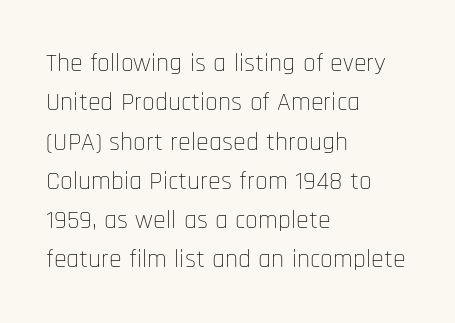
{"italic": "no", "bold": "no", "underline": "no", "align": "left", "line_spacing": "normal", "line_spacing_ratio": 1.51, "letter_spacing": "normal", "letter_spacing_em": 0.0, "glyph_px": 26}
